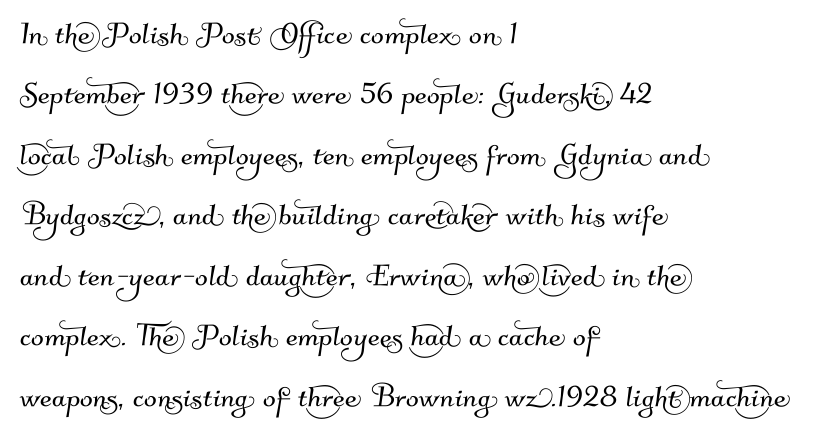
{"serif": "no", "width": "normal", "stroke_contrast": "medium", "x_height": "small", "monospaced": "no", "underline": "no", "align": "left", "line_spacing": "normal", "line_spacing_ratio": 1.59, "letter_spacing": "normal", "letter_spacing_em": 0.0, "glyph_px": 38}
